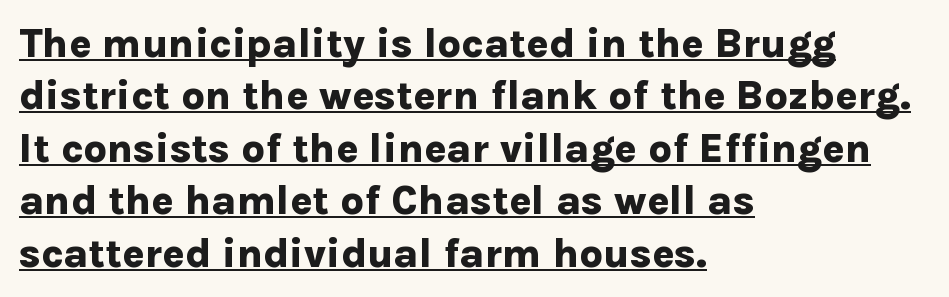
The image shows 41 px bold sans-serif type, upright; set left-aligned, normal line spacing (1.28x), normal letter spacing, underlined; low stroke contrast and a medium x-height.
